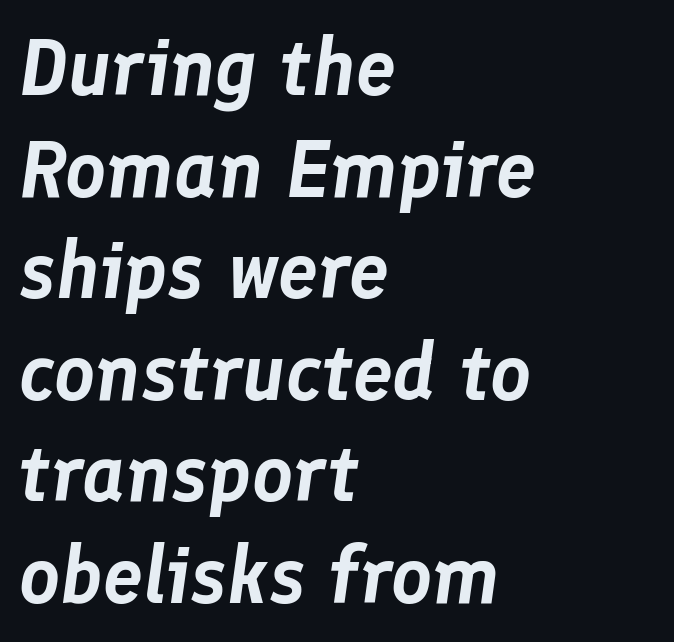
The letters advance in unequal steps, a hallmark of proportional type. This sample is left-justified, so line endings fall wherever the words run out. Just letters on the line, the space beneath them empty. Glyph-to-glyph distance matches everyday printed text. Observe the lean: these are italic letterforms.
